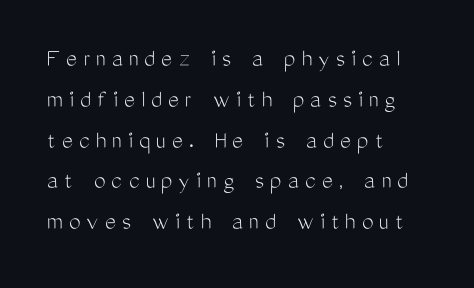
Regarding leading, the lines here are spaced in the standard way. Italic? Not at all — the glyphs are vertical. Typeset ragged right — the left edge is the straight one. The typeface has the unassuming heft of standard copy or less. Lines of text with bare space underneath. The rendering inserts visible extra space after every character.
